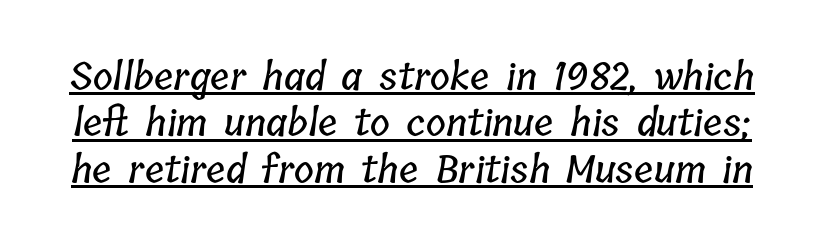
{"width": "condensed", "stroke_contrast": "low", "x_height": "medium", "monospaced": "no", "underline": "yes", "line_spacing_ratio": 1.22, "letter_spacing": "normal", "letter_spacing_em": 0.0, "glyph_px": 38}
